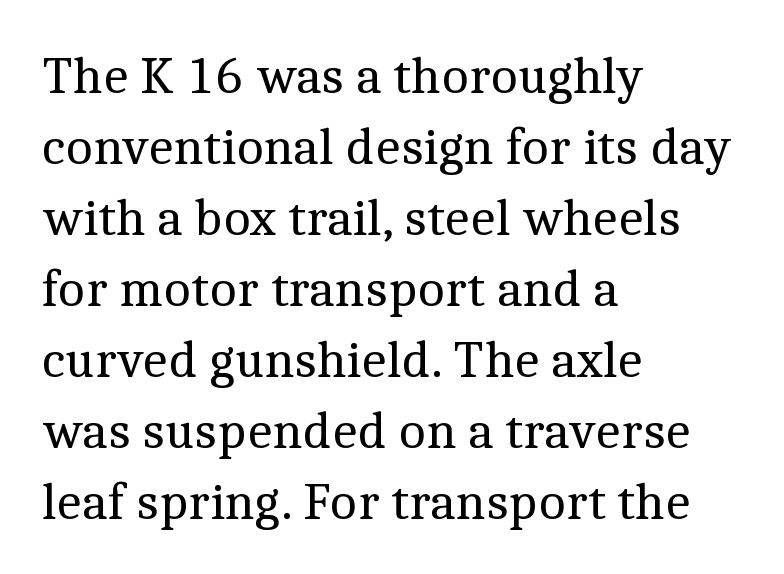
{"serif": "yes", "italic": "no", "bold": "no", "weight": "regular", "width": "normal", "x_height": "medium", "monospaced": "no", "underline": "no", "align": "left", "line_spacing": "normal", "line_spacing_ratio": 1.34, "letter_spacing": "normal", "letter_spacing_em": 0.0, "glyph_px": 53}
